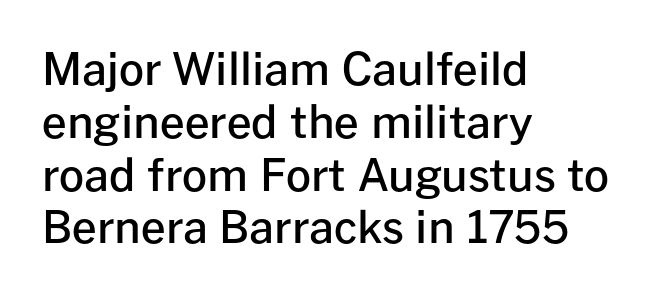
Ascenders rise straight up at ninety degrees. Only glyphs here, with clear space below each row. In CSS terms this would be text-align: left. Caption: standard tracking, unaltered.
